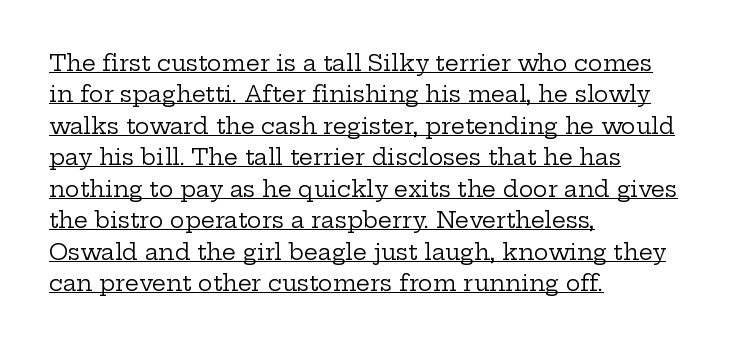
{"italic": "no", "bold": "no", "underline": "yes", "align": "left", "line_spacing": "normal", "line_spacing_ratio": 1.43, "letter_spacing": "normal", "letter_spacing_em": 0.0, "glyph_px": 22}
